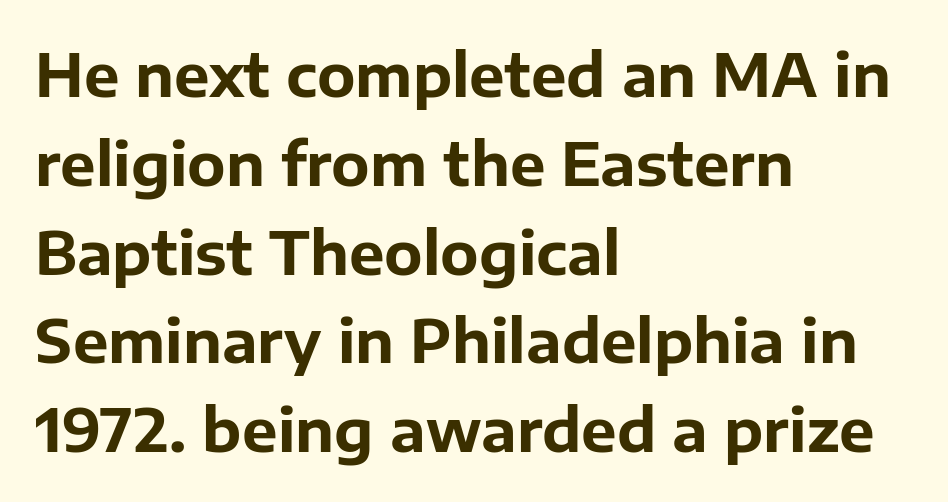
The image shows 60 px bold sans-serif type, upright; set left-aligned, normal line spacing (1.48x), normal letter spacing, not underlined; low stroke contrast and a medium x-height.
